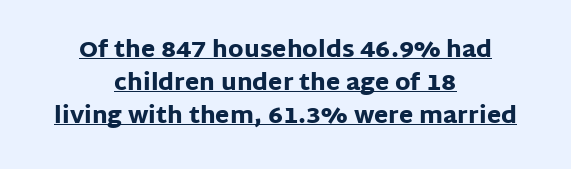
Interline gaps are of average width in this sample. A continuous stroke trails under the words, as in a hyperlink. Is the block centered? Yes — each line is placed symmetrically about the middle. In terms of letterspacing, this is plain default setting.
